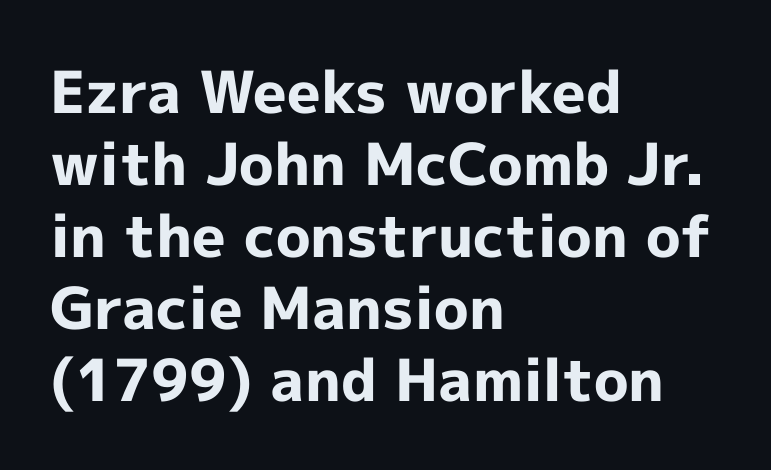
Q: Is the text bold? A: Yes.
Q: Is the text italic (slanted)? A: No, it is upright.
Q: Is the typeface a serif or a sans-serif typeface? A: Sans-serif.
Q: Is the text underlined? A: No.
Q: How is the paragraph aligned? A: Left-aligned.
Q: Is the spacing between letters normal or unusually wide? A: Normal.
Q: Width (condensed, normal, or wide)? A: Normal.
Q: x-height? A: Medium.
Q: Monospaced? A: No.
